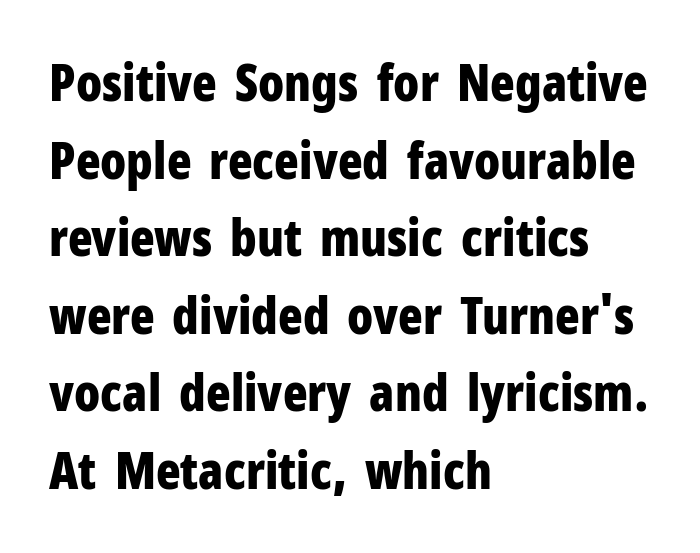
The gaps between neighbouring characters are ordinary and unremarkable. The block of text has a typical density, with ordinary space between rows. Do the letters lean? They stand straight. These lines are set flush left with a ragged right edge. Note: no serifs on the glyphs. As a designer I'd log this as weight 700, bold.
